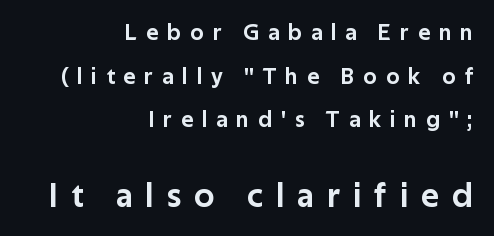
How would I describe the line gaps? Wide and relaxed. Is this a fixed-width face? No — the glyphs have proportional, varying widths. Teacher's note: observe the even right margin — that is flush-right alignment. Notice how the stems are strictly vertical — no italics here. This layout puts the modest block above and the oversized block below.
